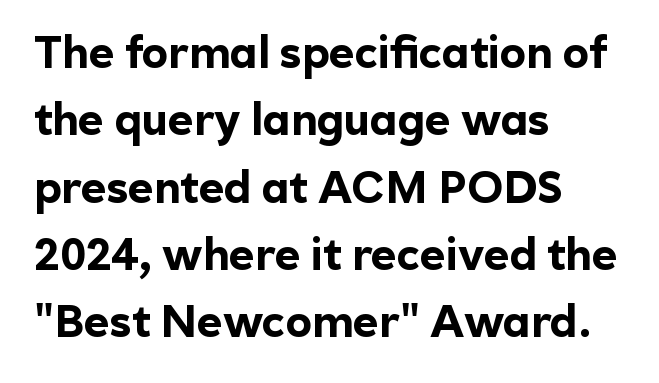
A roman cut, with each character standing at attention. Heavy, bold letterforms. Alignment: flush left. This sample has the flowing, uneven cadence of proportional lettering.
